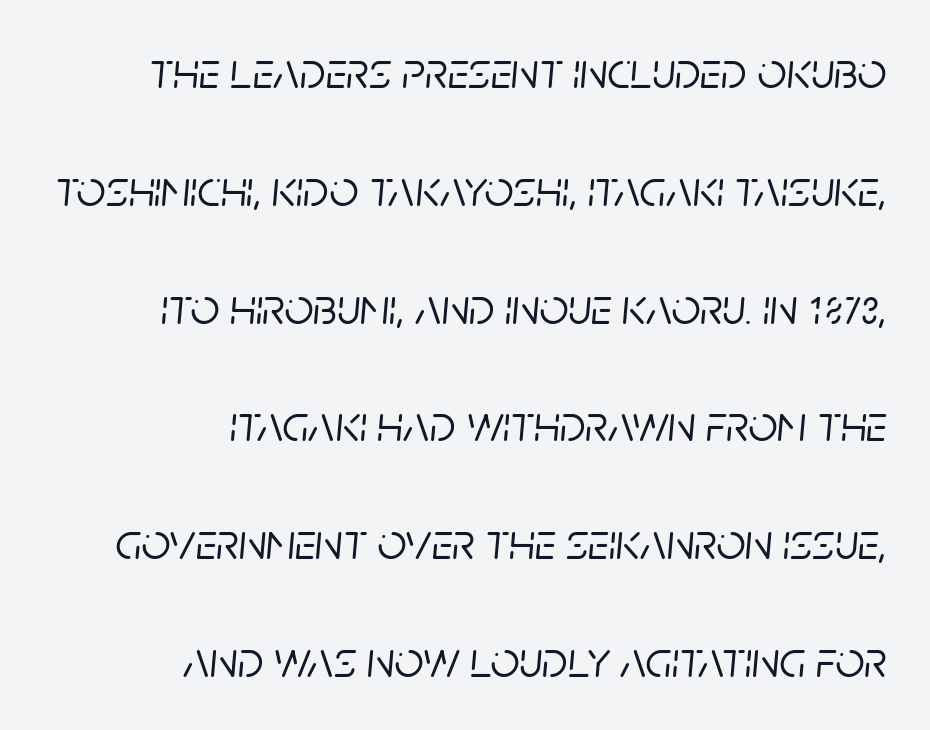
{"italic": "yes", "lean": "right", "slant_degrees": 5, "width": "normal", "stroke_contrast": "low", "x_height": "large", "monospaced": "no", "underline": "no", "align": "right", "line_spacing": "loose", "line_spacing_ratio": 2.31, "letter_spacing": "normal", "letter_spacing_em": 0.0, "glyph_px": 51}
